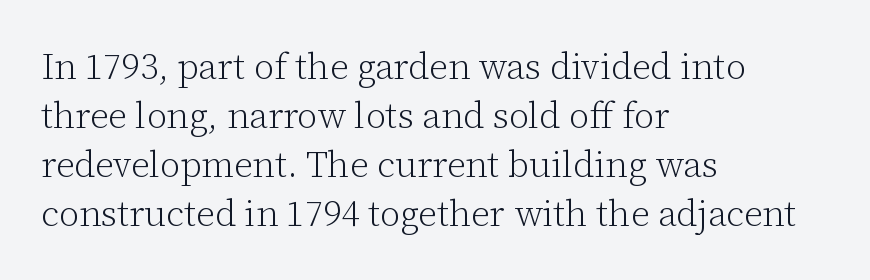
The image shows 36 px light serif type, upright; set left-aligned, normal line spacing (1.36x), normal letter spacing, not underlined; low stroke contrast and a medium x-height.
